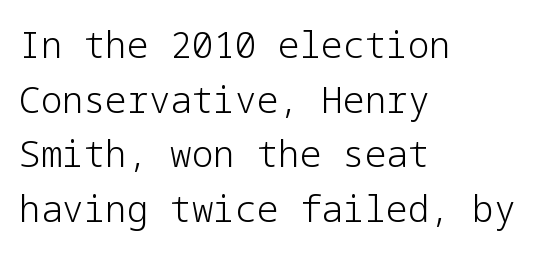
Does the copy run flush right? No — it runs flush left. Italic? Not at all — the glyphs are vertical. The vertical gap from one line to the next is medium. Look at the bottom of the vertical strokes: they stop flat, with no serifs. Nothing unusual about the tracking: characters are spaced as the font intends.
